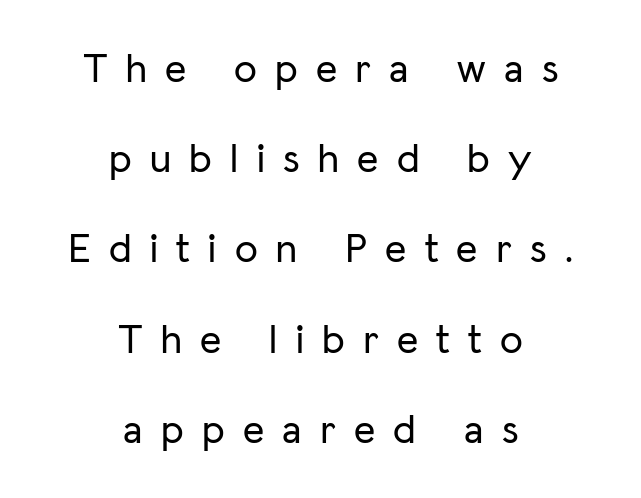
A centered setting, common on invitations and titles, is used for this passage. Vertically, the passage feels expansive, rows floating well apart. Character widths vary here, with narrow letters taking less room than wide ones. The string is rendered with underlining switched off. In terms of letterspacing, this is a distinctly airy, spread setting. The specimen reads as upright at a glance.
